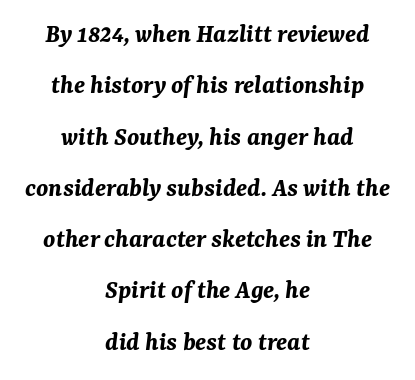
The typesetter chose a symmetrical, centered arrangement here. Thick stems and heavy bowls — unmistakably bold. In terms of posture, this sample is oblique. The foot of each line stays bare and open. Between one letter and the next there's only the usual sliver of space. Widely set lines give the paragraph a tall, airy silhouette.
